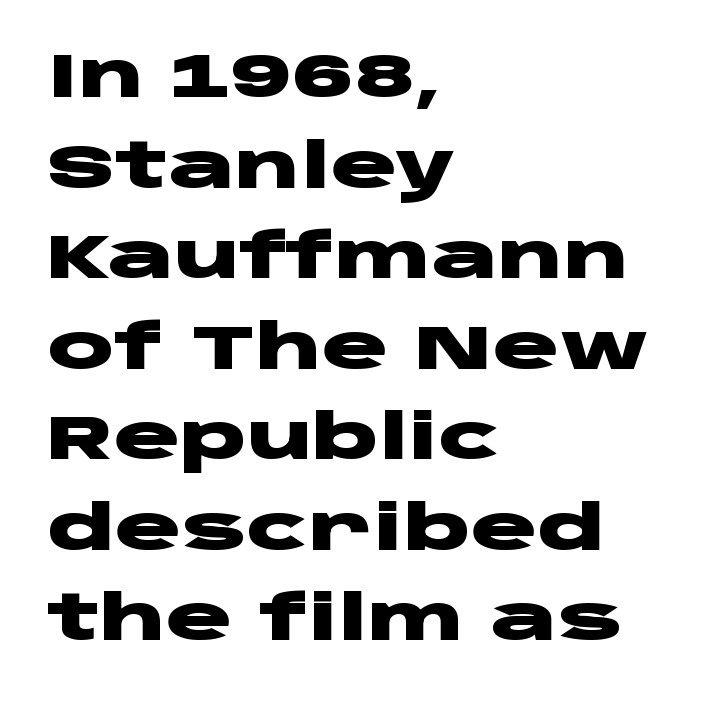
The image shows 62 px heavy, wide sans-serif type, upright; set left-aligned, normal line spacing (1.46x), normal letter spacing, not underlined; low stroke contrast and a large x-height.
